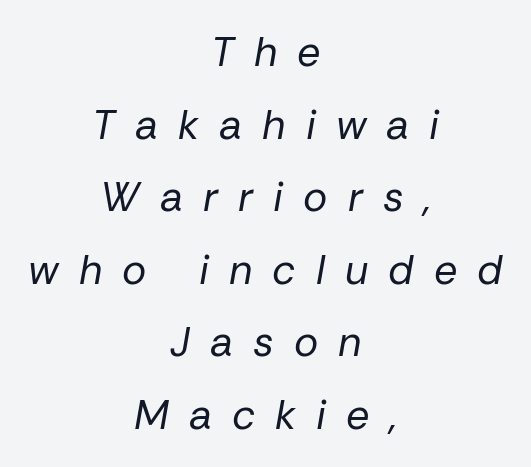
Q: Is the text bold? A: No.
Q: Is the text italic (slanted)? A: Yes, it leans right by about 10 degrees.
Q: Is the text underlined? A: No.
Q: How is the paragraph aligned? A: Centered.
Q: Is the spacing between letters normal or unusually wide? A: Unusually wide.
Q: Width (condensed, normal, or wide)? A: Normal.
Q: Stroke contrast? A: Low.
Q: x-height? A: Medium.
Q: Monospaced? A: No.
